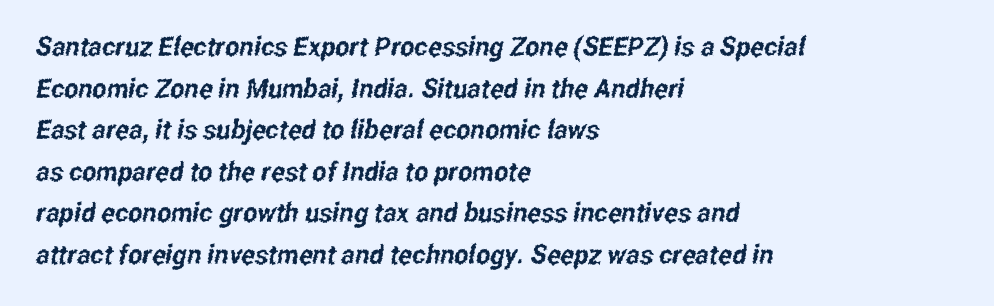
{"underline": "no", "align": "left", "line_spacing": "normal", "line_spacing_ratio": 1.54, "letter_spacing": "normal", "letter_spacing_em": 0.0, "glyph_px": 27}
